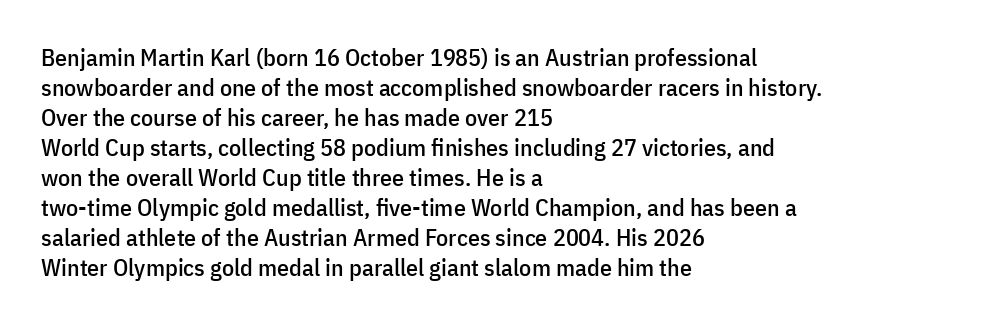
{"italic": "no", "underline": "no", "align": "left", "line_spacing": "normal", "line_spacing_ratio": 1.25, "letter_spacing": "normal", "letter_spacing_em": 0.0, "glyph_px": 24}
